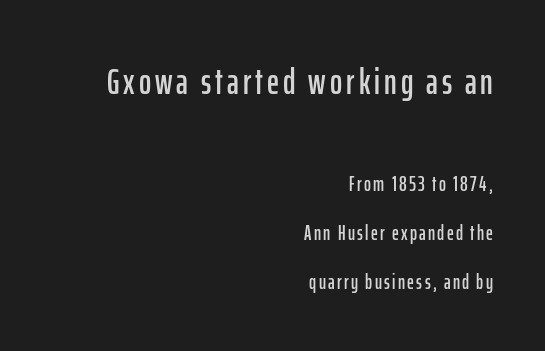
The text block is weighted toward the right margin, trailing off unevenly leftward. The letters stand upright; this is a roman face. Font category for this specimen: sans-serif. Has an underline been added? It has not. Proportional: the letters do not fall into vertical columns. Look at the glyph heights: the upper group is clearly the bigger setting.
